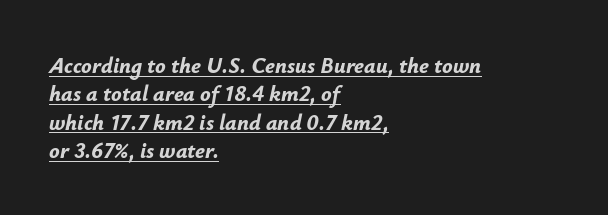
Q: Is the text bold? A: Yes.
Q: Is the text italic (slanted)? A: Yes, it leans right by about 12 degrees.
Q: Is the text underlined? A: Yes.
Q: How is the paragraph aligned? A: Left-aligned.
Q: Is the spacing between letters normal or unusually wide? A: Normal.
Q: Is the spacing between lines tight, normal or loose? A: Normal.
